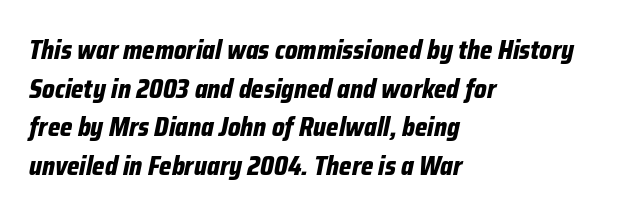
{"italic": "yes", "lean": "right", "slant_degrees": 12, "bold": "yes", "underline": "no", "align": "left", "line_spacing": "normal", "line_spacing_ratio": 1.49, "letter_spacing": "normal", "letter_spacing_em": 0.0, "glyph_px": 26}
